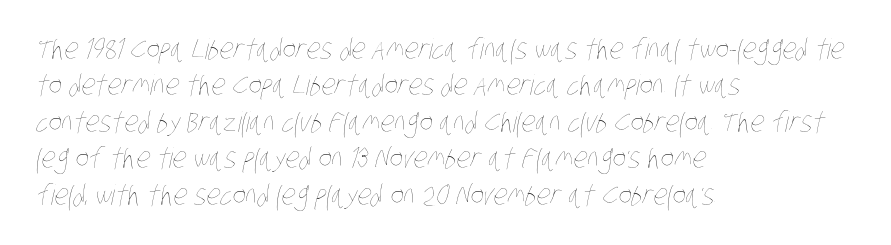
The image shows 28 px thin, condensed type; set left-aligned, normal line spacing (1.3x), normal letter spacing, not underlined; low stroke contrast and a large x-height.
